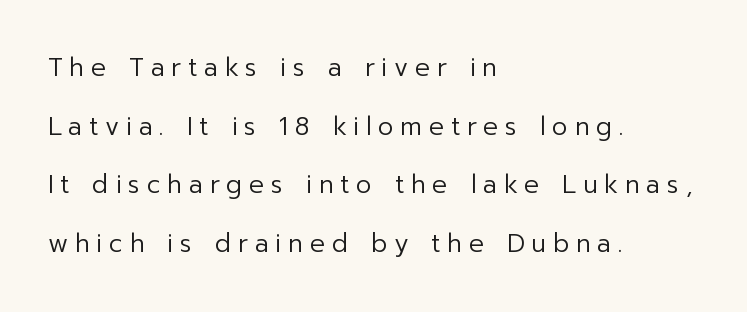
The image shows 25 px text type, upright; set left-aligned, loose line spacing (2.35x), unusually wide letter spacing (+0.27 em), not underlined.
